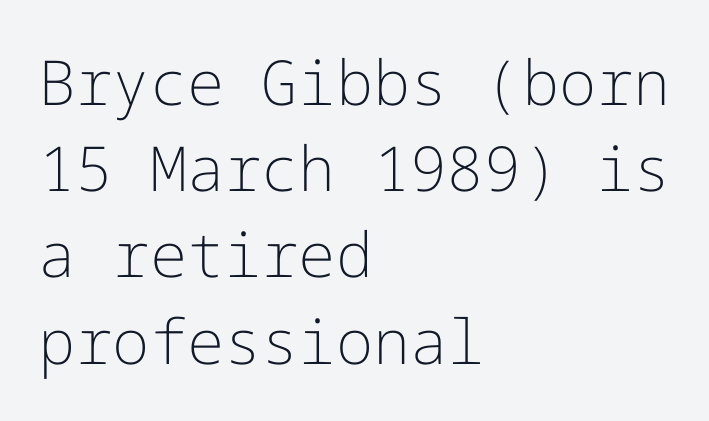
Clear beneath every line of the passage. Stroke mass is kept to a normal reading level or below. If you drew a ruler down the left edge, every line would touch it. Rows of type keep a routine distance in the vertical direction. This rendering leaves character spacing at its baseline value.
